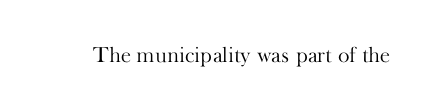
Q: Is the text bold? A: No.
Q: Is the text italic (slanted)? A: No, it is upright.
Q: Is the text underlined? A: No.
Q: Is the spacing between letters normal or unusually wide? A: Normal.
